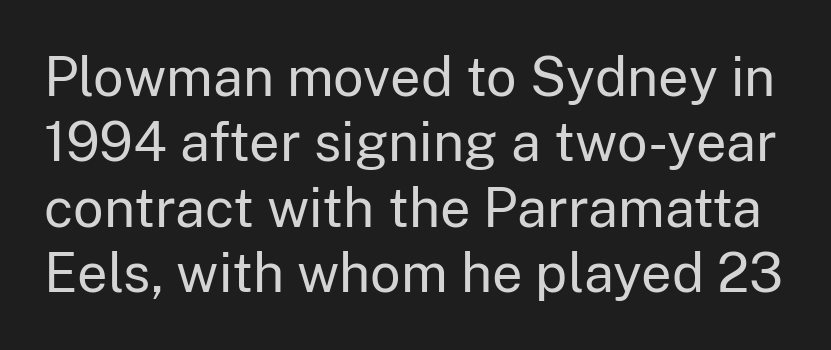
In terms of letterspacing, this is plain default setting. Weight: regular or lighter. Has an underline been added? It has not. The axis of the letterforms is exactly vertical. The passage shown is typeset with a sans-serif family. Spacing verdict: proportional, widths tailored to each character.
